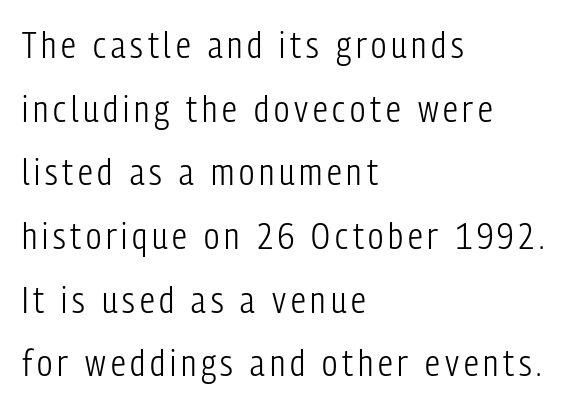
The image shows 37 px light, condensed sans-serif type, upright; set left-aligned, line spacing 1.72x, not underlined; low stroke contrast and a medium x-height.
